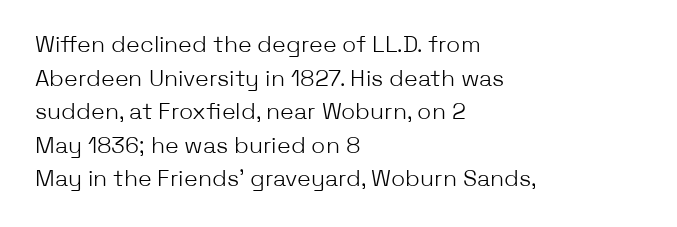
Q: Is the text bold? A: No.
Q: Is the text italic (slanted)? A: No, it is upright.
Q: Is the text underlined? A: No.
Q: How is the paragraph aligned? A: Left-aligned.
Q: Is the spacing between letters normal or unusually wide? A: Normal.
Q: Is the spacing between lines tight, normal or loose? A: Normal.
